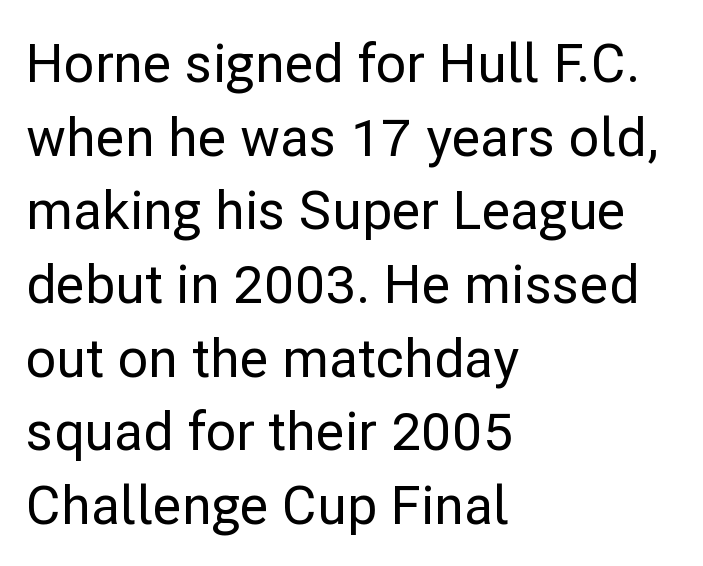
Upright lettering throughout. Check the space under the baseline: it is left empty. Type style note: lacks serifs. Think of a printed novel: that variable character pitch is what you see here. The space between consecutive lines is moderate. Students, note that the glyphs here touch the page at normal intervals.
